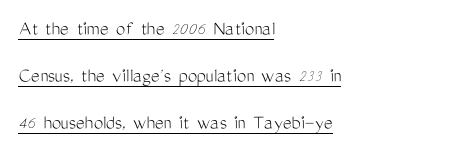
Q: Is the text bold? A: No.
Q: Is the text italic (slanted)? A: No, it is upright.
Q: Is the text underlined? A: Yes.
Q: How is the paragraph aligned? A: Left-aligned.
Q: Is the spacing between letters normal or unusually wide? A: Normal.
Q: Is the spacing between lines tight, normal or loose? A: Loose.
